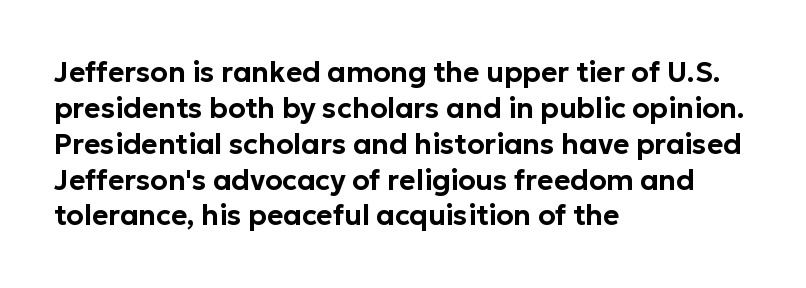
Nobody drew a line under any word here. Think of a printed novel: that variable character pitch is what you see here. Each line starts at the same left margin while the right side varies. What's the leading like? Ordinary, nothing unusual.
